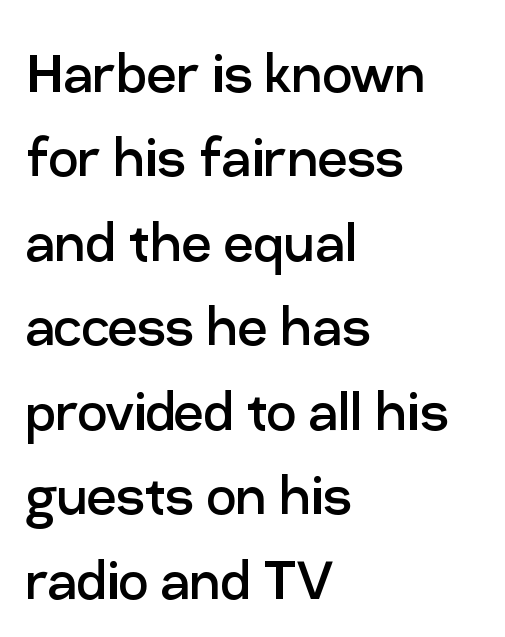
{"serif": "no", "italic": "no", "bold": "no", "weight": "regular", "width": "normal", "stroke_contrast": "low", "x_height": "medium", "monospaced": "no", "underline": "no", "align": "left", "line_spacing": "normal", "line_spacing_ratio": 1.28, "letter_spacing": "normal", "letter_spacing_em": 0.0, "glyph_px": 66}
